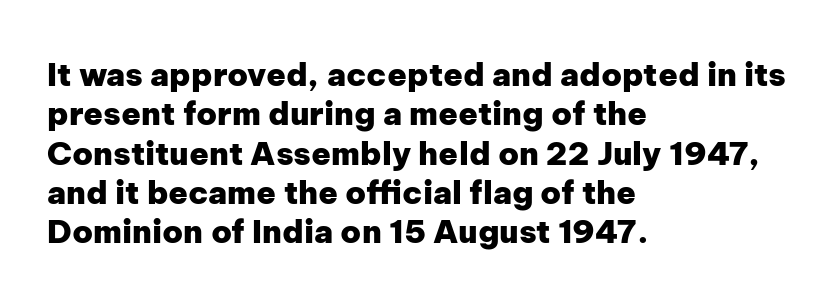
Q: Is the text bold? A: Yes.
Q: Is the text italic (slanted)? A: No, it is upright.
Q: Is the typeface a serif or a sans-serif typeface? A: Sans-serif.
Q: Is the text underlined? A: No.
Q: How is the paragraph aligned? A: Left-aligned.
Q: Is the spacing between letters normal or unusually wide? A: Normal.
Q: Width (condensed, normal, or wide)? A: Normal.
Q: Stroke contrast? A: Low.
Q: x-height? A: Medium.
Q: Monospaced? A: No.
